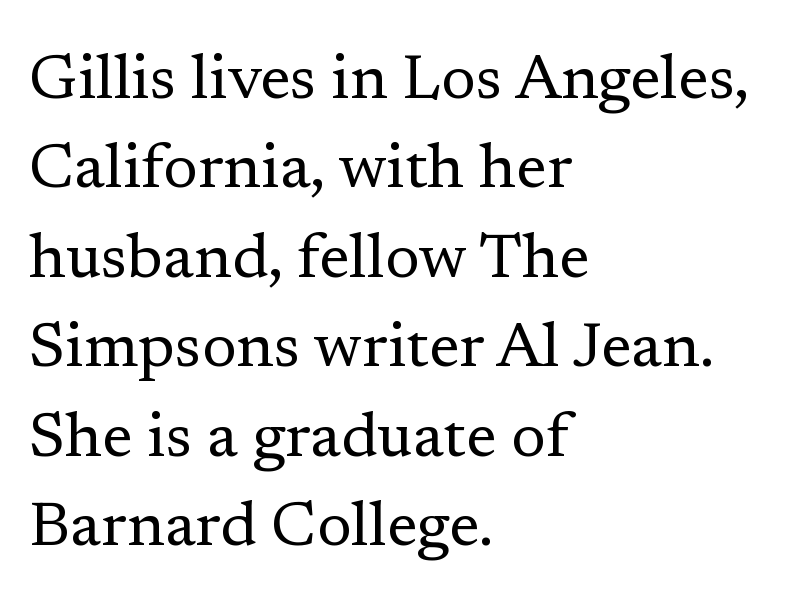
To sum up the face: it has serifs. Does extra space separate the letters? No, they use regular spacing. Lines of text with bare space underneath. A typesetter would call this proportional, since set widths differ per character. Horizontal alignment here is leftward, the default for most running prose. A quiet, ordinary-to-light weight characterises the typeface.
